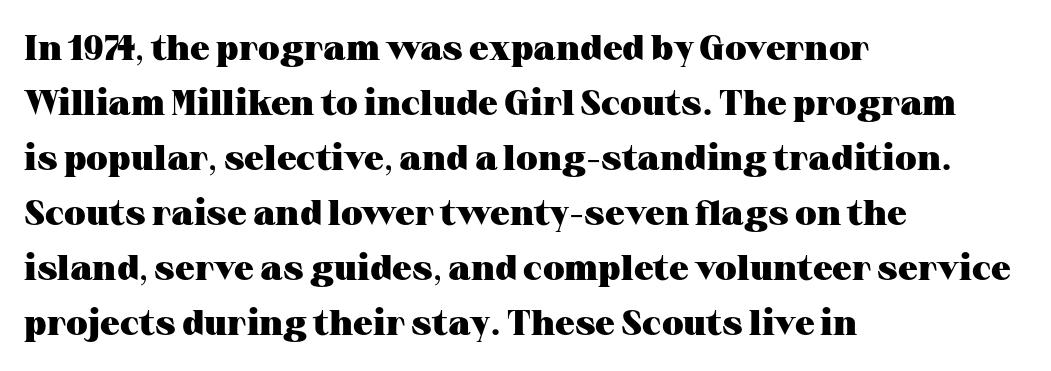
Q: Is the text bold? A: Yes.
Q: Is the text italic (slanted)? A: No, it is upright.
Q: Is the typeface a serif or a sans-serif typeface? A: Serif.
Q: Is the text underlined? A: No.
Q: How is the paragraph aligned? A: Left-aligned.
Q: Is the spacing between letters normal or unusually wide? A: Normal.
Q: Is the spacing between lines tight, normal or loose? A: Normal.
Q: Width (condensed, normal, or wide)? A: Wide.
Q: Stroke contrast? A: Medium.
Q: x-height? A: Medium.
Q: Monospaced? A: No.
